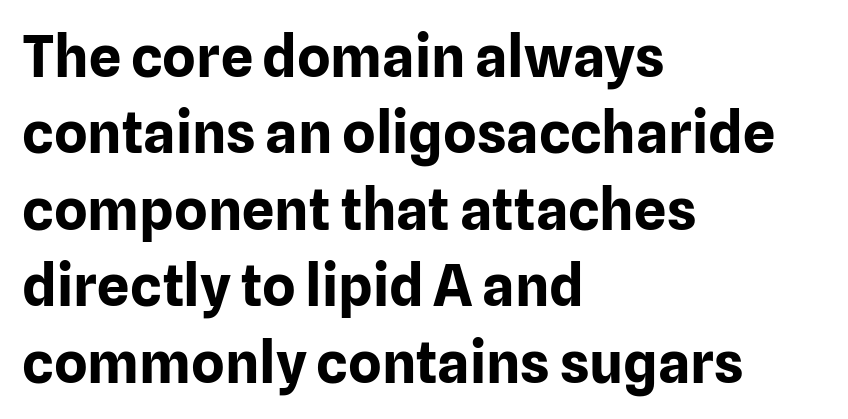
Students, this is bold: see how much ink each stroke carries. Serif or sans? Sans — the stroke terminals are bare. When letters stand straight like this, we call the style roman or upright. Here the designer chose a conventional face with non-uniform glyph widths. These lines are set flush left with a ragged right edge.
